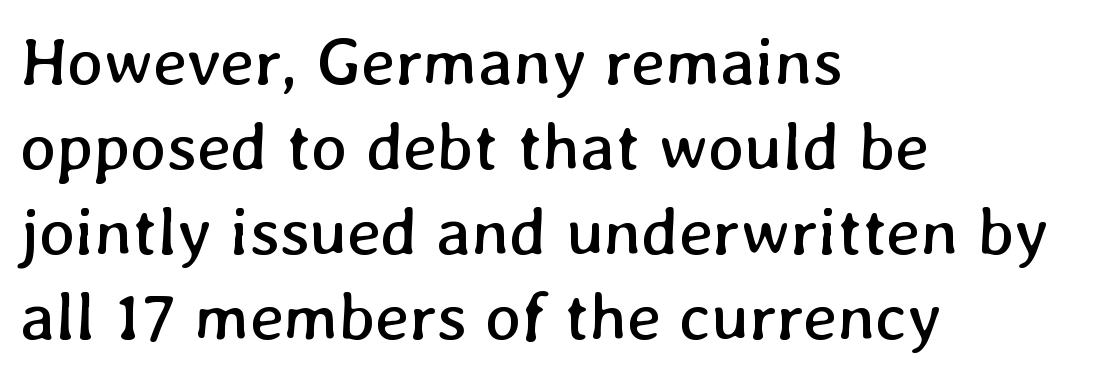
Q: Is the text bold? A: No.
Q: Is the text underlined? A: No.
Q: How is the paragraph aligned? A: Left-aligned.
Q: Is the spacing between letters normal or unusually wide? A: Normal.
Q: Is the spacing between lines tight, normal or loose? A: Normal.
Q: Width (condensed, normal, or wide)? A: Normal.
Q: Stroke contrast? A: Low.
Q: x-height? A: Medium.
Q: Monospaced? A: No.
